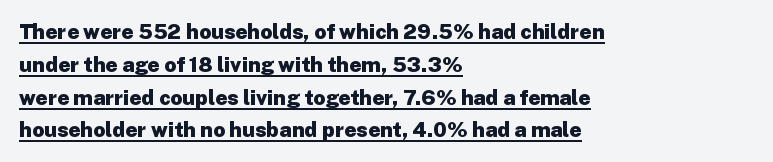
The image shows 21 px bold type, upright; set left-aligned, normal line spacing (1.56x), normal letter spacing, underlined.
